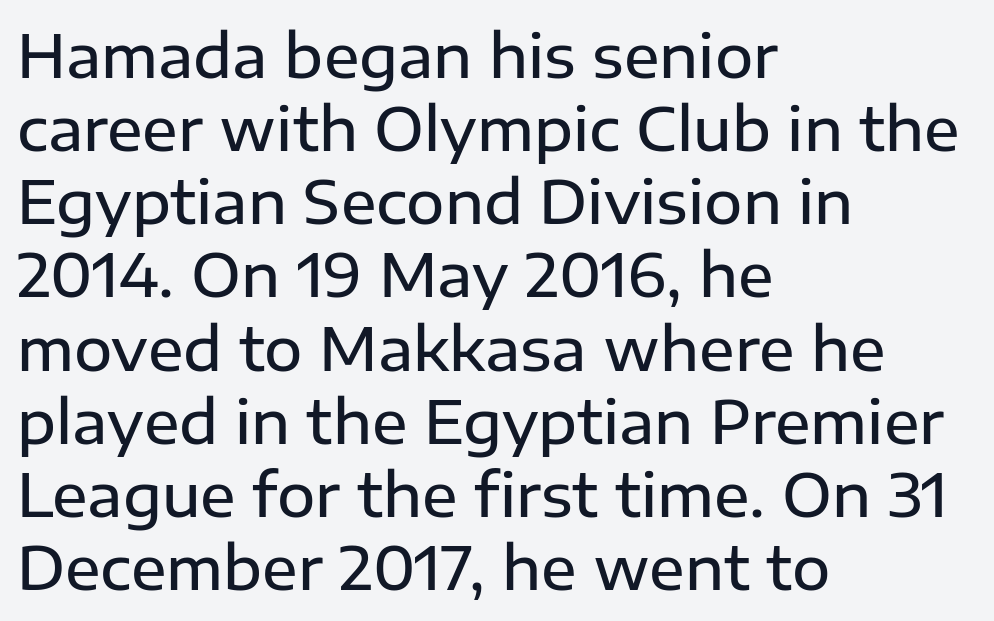
The image shows 59 px semibold sans-serif type, upright; set left-aligned, line spacing 1.24x, normal letter spacing, not underlined; low stroke contrast and a medium x-height.
